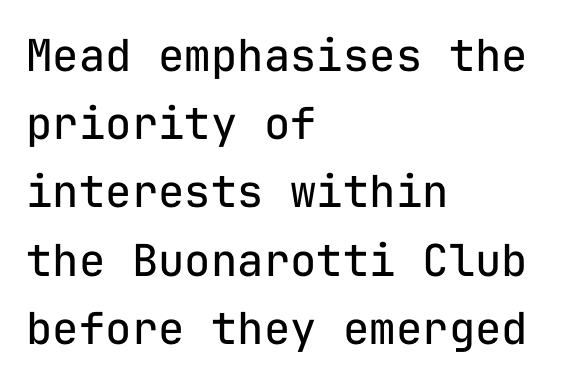
{"serif": "no", "italic": "no", "bold": "no", "weight": "regular", "width": "normal", "stroke_contrast": "low", "x_height": "medium", "monospaced": "yes", "underline": "no", "align": "left", "line_spacing": "normal", "line_spacing_ratio": 1.55, "letter_spacing": "normal", "letter_spacing_em": 0.0, "glyph_px": 44}
